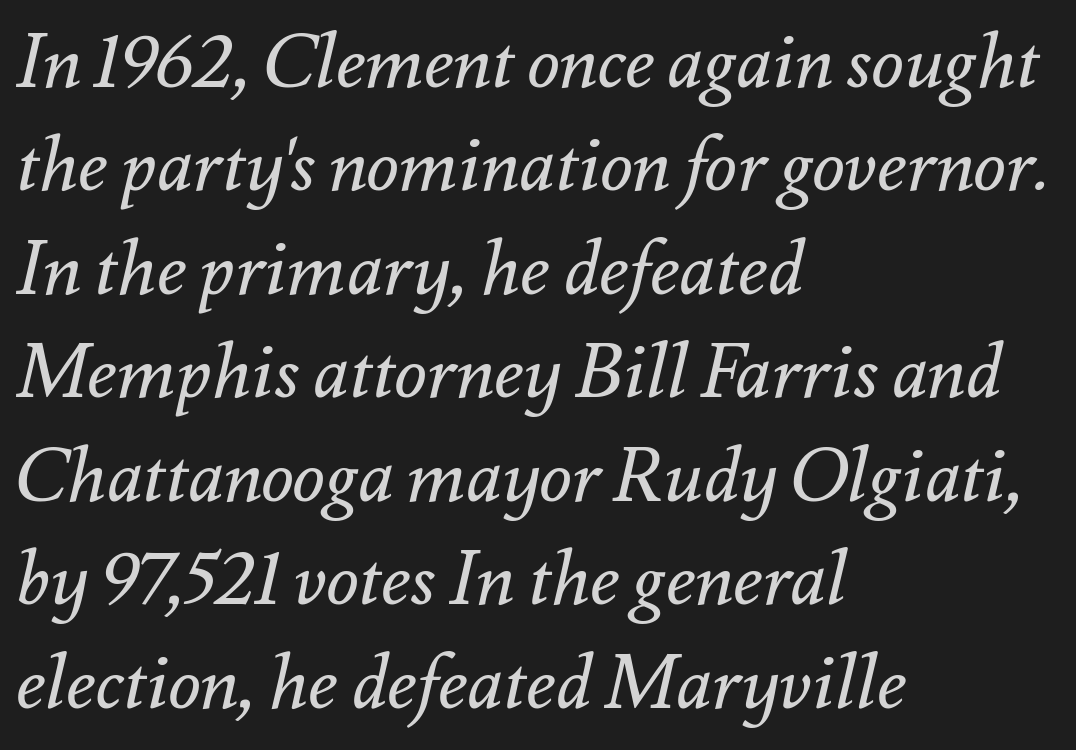
{"italic": "yes", "lean": "right", "slant_degrees": 12, "bold": "no", "weight": "regular", "width": "normal", "stroke_contrast": "medium", "x_height": "small", "monospaced": "no", "underline": "no", "align": "left", "line_spacing": "normal", "line_spacing_ratio": 1.38, "letter_spacing": "normal", "letter_spacing_em": 0.0, "glyph_px": 75}
